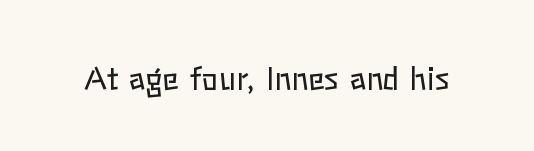
This rendering leaves character spacing at its baseline value. You could not count columns in this text — the font is proportionally spaced. The strip under each line holds only bare page. This is not heavy type; no bold has been used. This is the regular roman posture of the typeface.
